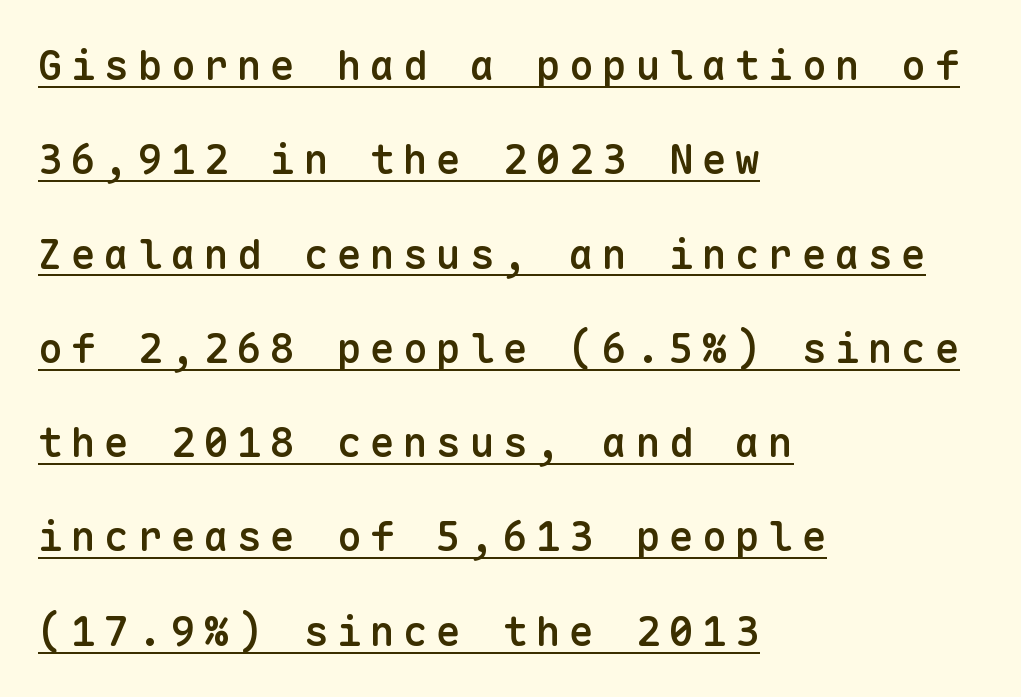
Underline: present. You can tell from the bare stems that sans-serif type was used. This sample uses expanded letter spacing, leaving extra air between glyphs. The paragraph shown leans on its left margin. The rendering uses typewriter-style spacing with identical character cells.
